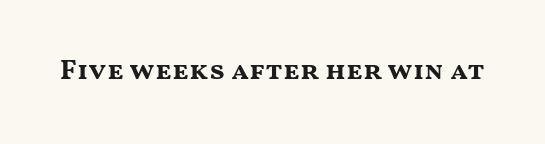
The image shows 28 px bold, wide sans-serif type, upright; set normal letter spacing, not underlined; medium stroke contrast and a medium x-height.
